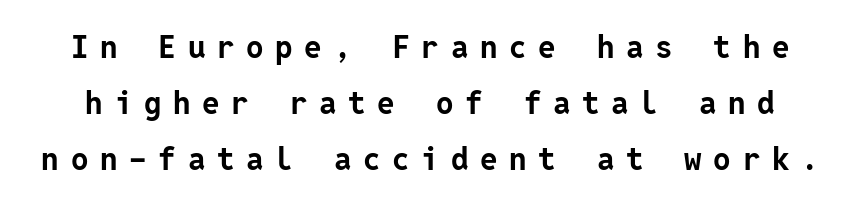
{"serif": "no", "italic": "no", "bold": "yes", "weight": "bold", "width": "normal", "stroke_contrast": "low", "x_height": "medium", "underline": "no", "line_spacing_ratio": 1.81, "letter_spacing": "wide", "letter_spacing_em": 0.38, "glyph_px": 31}
